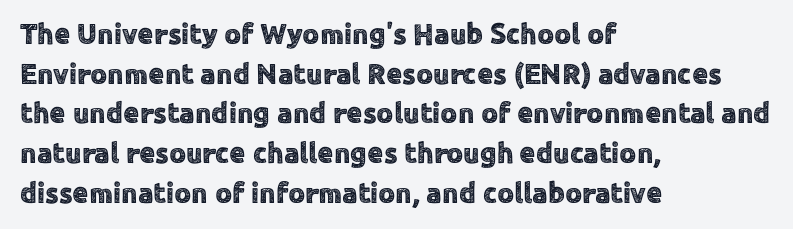
Grotesque or geometric, the face here clearly has no serifs. This sample uses an upright cut, with every glyph sitting square on the baseline. Anything drawn beneath the words? Only blank space. These lines are rendered in a variable-pitch font.
